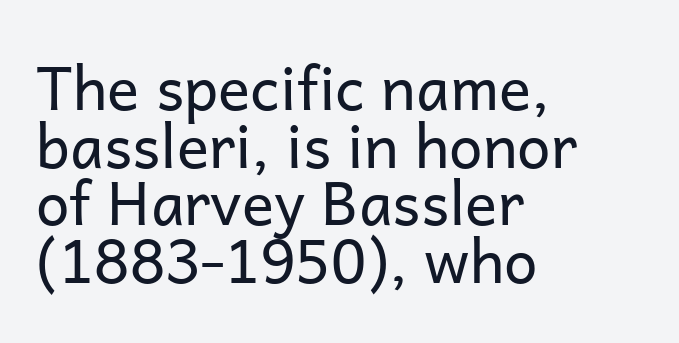
The image shows 60 px regular-weight sans-serif type, upright; set left-aligned, tight line spacing (0.96x), normal letter spacing, not underlined; low stroke contrast and a medium x-height.
